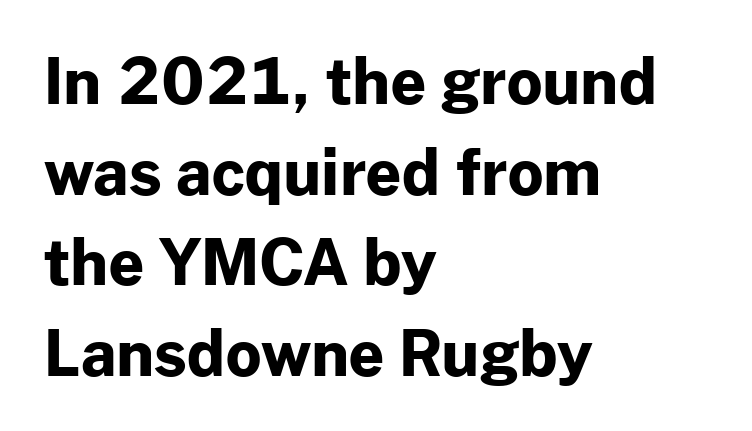
What stands out about the letter spacing? Nothing — it is the standard amount. The rendering shows plain stroke endings on the letterforms — a sans-serif design. Successive baselines arrive at the customary interval. This sample has the flowing, uneven cadence of proportional lettering. The lines in this sample share a left origin and differ only in where they stop. A clean baseline with only descenders dipping below it.
